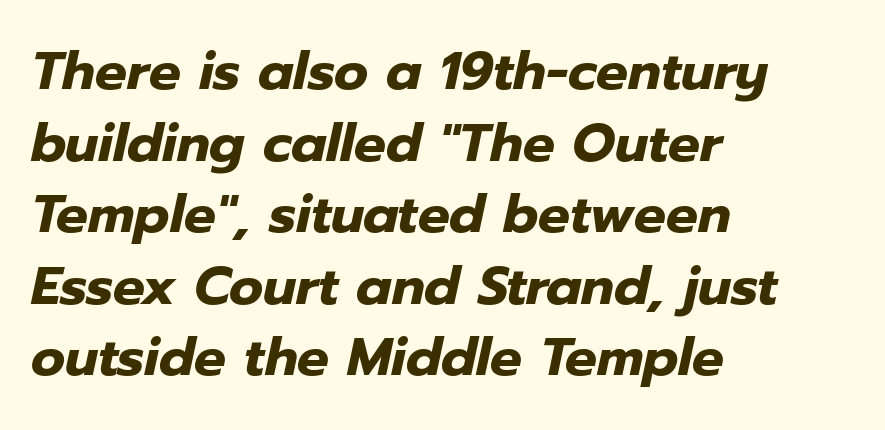
{"italic": "yes", "lean": "right", "slant_degrees": 12, "bold": "yes", "weight": "heavy", "width": "normal", "stroke_contrast": "low", "x_height": "medium", "monospaced": "no", "underline": "no", "align": "left", "line_spacing": "normal", "line_spacing_ratio": 1.35, "letter_spacing": "normal", "letter_spacing_em": 0.0, "glyph_px": 53}
